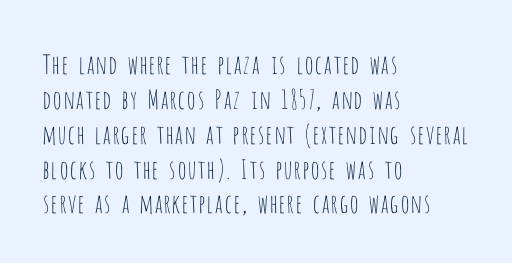
The image shows 26 px text type, upright; set left-aligned, normal line spacing (1.34x), normal letter spacing, not underlined.
